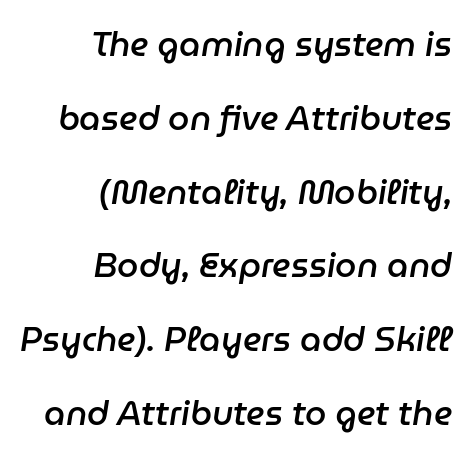
{"italic": "yes", "lean": "right", "slant_degrees": 9, "bold": "semi", "weight": "semibold", "width": "normal", "stroke_contrast": "low", "x_height": "medium", "monospaced": "no", "underline": "no", "align": "right", "line_spacing": "loose", "line_spacing_ratio": 2.17, "letter_spacing": "normal", "letter_spacing_em": 0.0, "glyph_px": 34}
